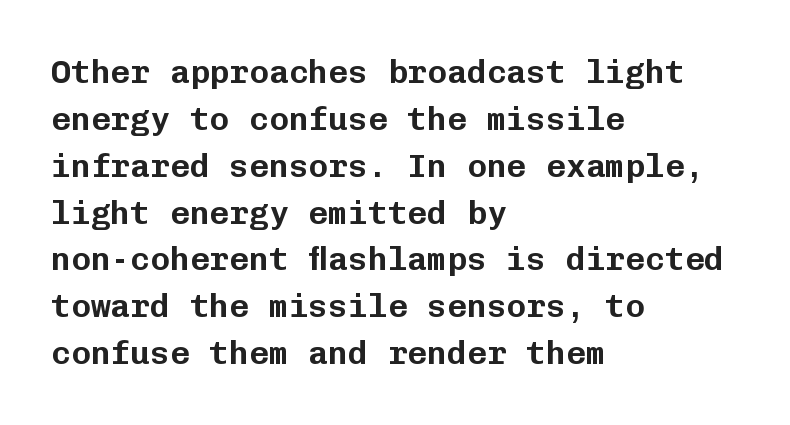
{"serif": "no", "italic": "no", "width": "normal", "stroke_contrast": "low", "x_height": "medium", "monospaced": "yes", "underline": "no", "align": "left", "line_spacing": "normal", "line_spacing_ratio": 1.42, "letter_spacing": "normal", "letter_spacing_em": 0.0, "glyph_px": 33}
